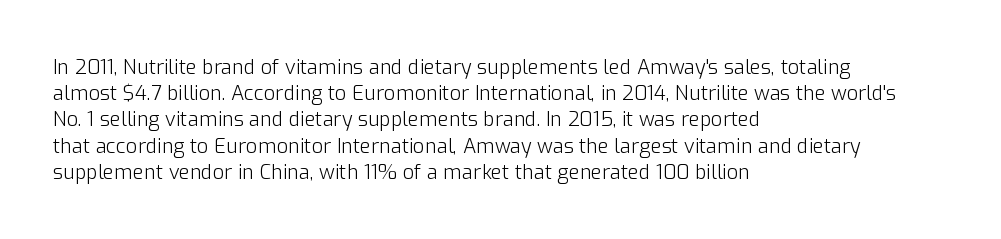
The image shows 20 px text type, upright; set left-aligned, normal line spacing (1.31x), normal letter spacing, not underlined.
